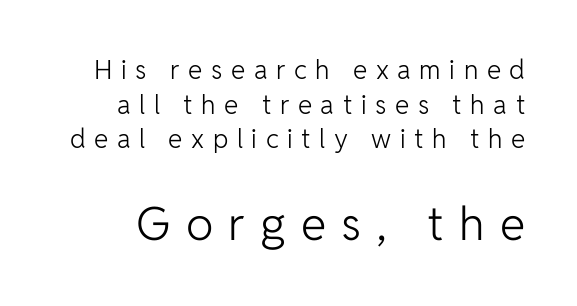
{"serif": "no", "italic": "no", "bold": "no", "weight": "light", "width": "normal", "stroke_contrast": "low", "x_height": "medium", "monospaced": "no", "underline": "no", "line_spacing": "normal", "line_spacing_ratio": 1.33, "letter_spacing": "wide", "letter_spacing_em": 0.33, "larger_block": "second", "size_ratio": 1.77, "glyph_px": 46}
